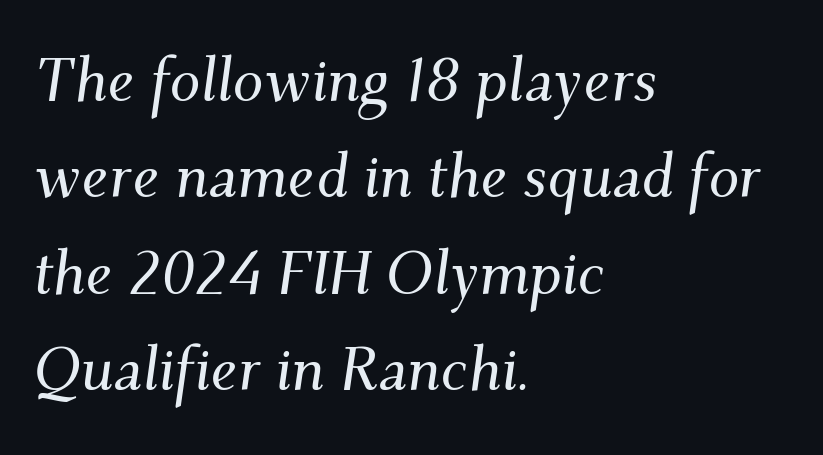
Q: Is the text italic (slanted)? A: Yes, it leans right by about 9 degrees.
Q: Is the typeface a serif or a sans-serif typeface? A: Serif.
Q: Is the text underlined? A: No.
Q: How is the paragraph aligned? A: Left-aligned.
Q: Is the spacing between letters normal or unusually wide? A: Normal.
Q: Is the spacing between lines tight, normal or loose? A: Normal.
Q: Width (condensed, normal, or wide)? A: Normal.
Q: Stroke contrast? A: Medium.
Q: x-height? A: Small.
Q: Monospaced? A: No.
